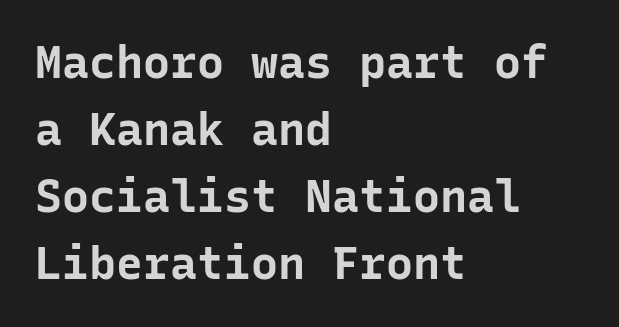
Each line starts at the same left margin while the right side varies. Only glyphs here, with clear space below each row. Do the characters align in a grid? Yes, the font is monospaced. Successive baselines arrive at the customary interval. Caption: standard tracking, unaltered.
